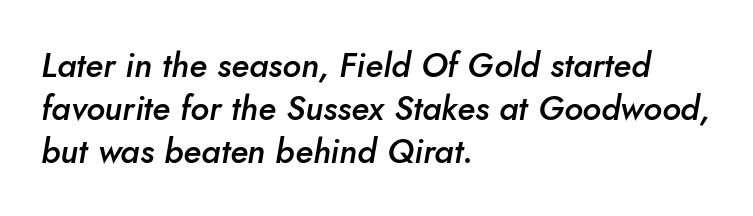
{"italic": "yes", "lean": "right", "slant_degrees": 10, "bold": "semi", "weight": "semibold", "width": "normal", "stroke_contrast": "low", "x_height": "small", "monospaced": "no", "underline": "no", "align": "left", "line_spacing": "normal", "line_spacing_ratio": 1.26, "letter_spacing": "normal", "letter_spacing_em": 0.0, "glyph_px": 34}
